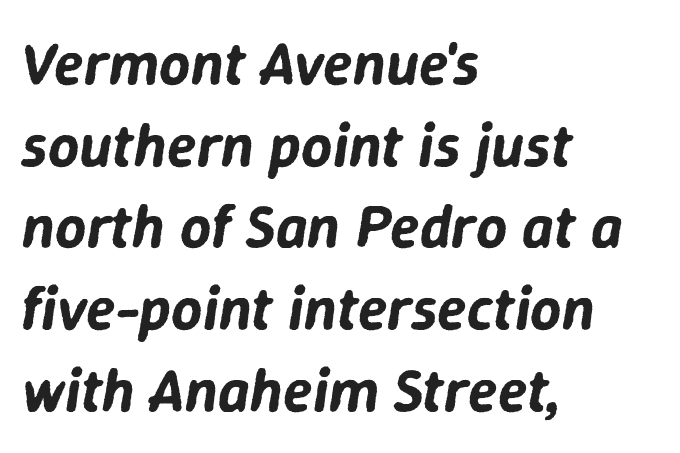
Line spacing here is normal. Varying glyph widths throughout — classic text-font behaviour. Caption: standard tracking, unaltered. Underline: absent.
